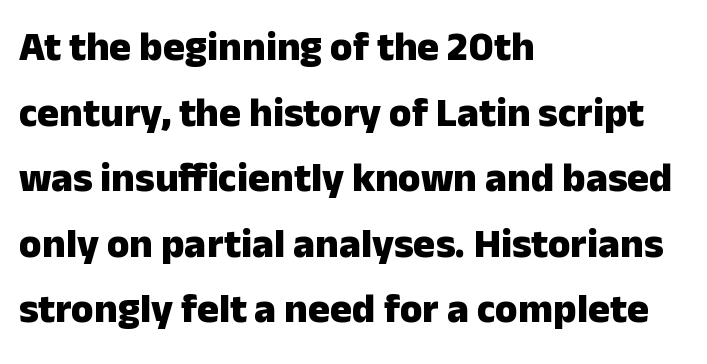
Q: Is the text bold? A: Yes.
Q: Is the text italic (slanted)? A: No, it is upright.
Q: Is the typeface a serif or a sans-serif typeface? A: Sans-serif.
Q: Is the text underlined? A: No.
Q: How is the paragraph aligned? A: Left-aligned.
Q: Is the spacing between letters normal or unusually wide? A: Normal.
Q: Is the spacing between lines tight, normal or loose? A: Normal.
Q: Width (condensed, normal, or wide)? A: Normal.
Q: Stroke contrast? A: Low.
Q: x-height? A: Medium.
Q: Monospaced? A: No.
